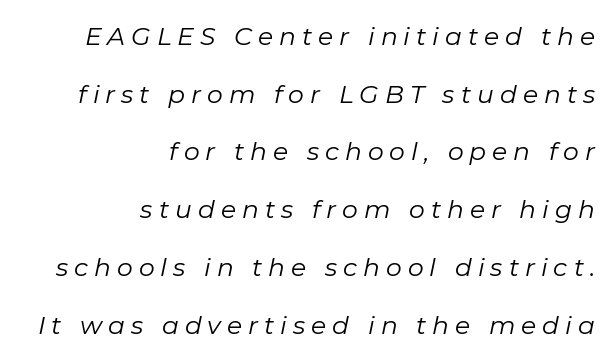
Each word looks stretched out because of the extra space between its letters. The line-height multiplier appears high, well above default. The setting favours the right margin, as signatures and pull-quotes sometimes do. These glyphs show unthickened strokes, regular width or finer.
